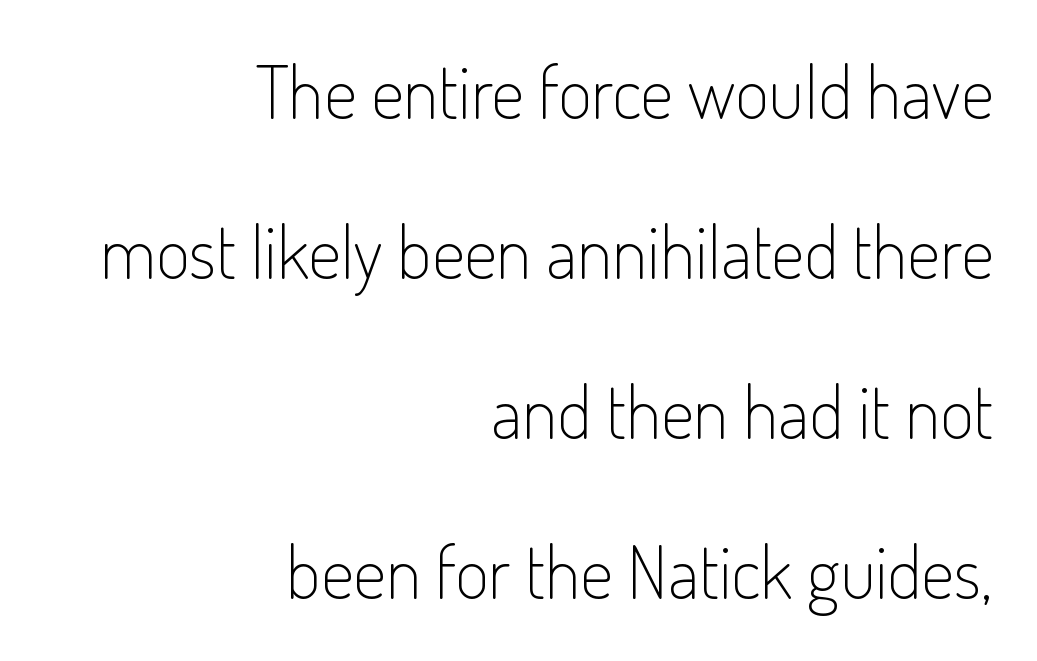
Q: Is the text bold? A: No.
Q: Is the text italic (slanted)? A: No, it is upright.
Q: Is the typeface a serif or a sans-serif typeface? A: Sans-serif.
Q: Is the text underlined? A: No.
Q: How is the paragraph aligned? A: Right-aligned.
Q: Is the spacing between letters normal or unusually wide? A: Normal.
Q: Is the spacing between lines tight, normal or loose? A: Loose.
Q: Width (condensed, normal, or wide)? A: Condensed.
Q: Stroke contrast? A: Low.
Q: x-height? A: Small.
Q: Monospaced? A: No.
